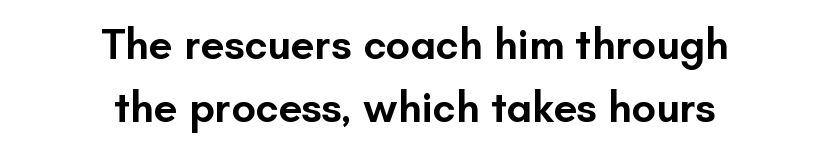
Glance below the letters and you will spot only blank space. Whoever set this chose a conventional vertical rhythm. The font's upright variant was chosen for this text. Character widths vary here, with narrow letters taking less room than wide ones. Caption: multi-line text, centered on the measure. The face used here is a semibold: visibly heavier than regular, lighter than bold.
